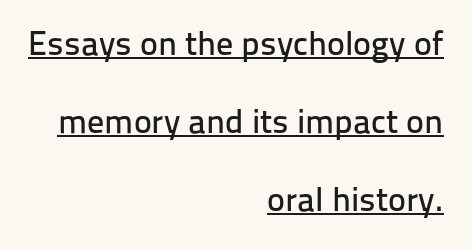
The image shows 34 px sans-serif type, upright; set right-aligned, loose line spacing (2.3x), normal letter spacing, underlined; low stroke contrast and a medium x-height.
